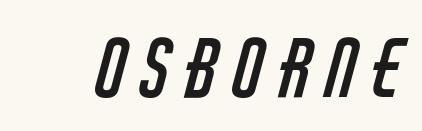
Q: Is the text bold? A: No.
Q: Is the typeface a serif or a sans-serif typeface? A: Sans-serif.
Q: Is the text underlined? A: No.
Q: Width (condensed, normal, or wide)? A: Condensed.
Q: Stroke contrast? A: Low.
Q: x-height? A: Large.
Q: Monospaced? A: No.
